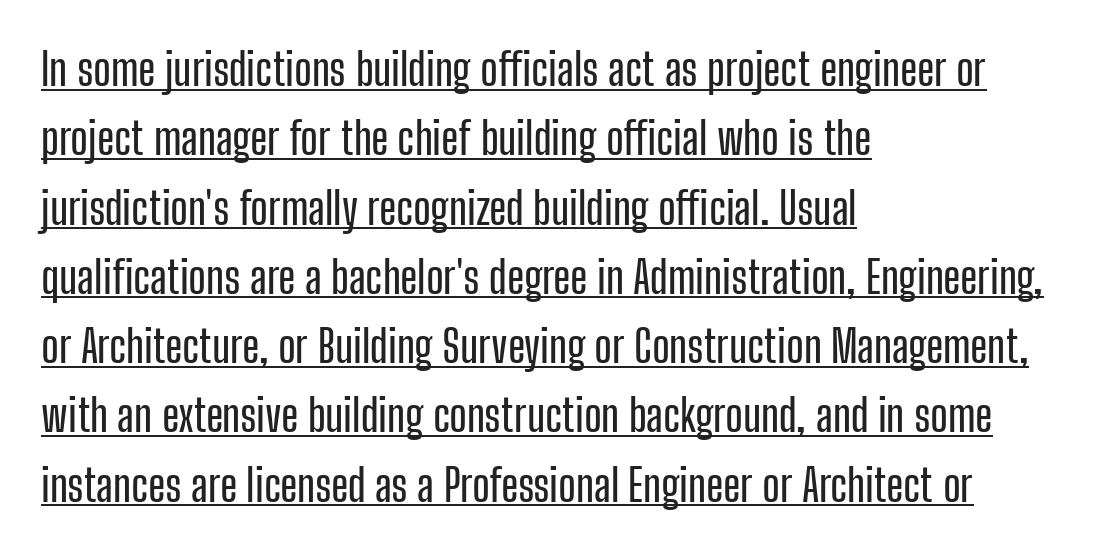
Q: Is the text italic (slanted)? A: No, it is upright.
Q: Is the typeface a serif or a sans-serif typeface? A: Sans-serif.
Q: Is the text underlined? A: Yes.
Q: How is the paragraph aligned? A: Left-aligned.
Q: Is the spacing between letters normal or unusually wide? A: Normal.
Q: Is the spacing between lines tight, normal or loose? A: Normal.
Q: Width (condensed, normal, or wide)? A: Condensed.
Q: Stroke contrast? A: Low.
Q: x-height? A: Medium.
Q: Monospaced? A: No.
